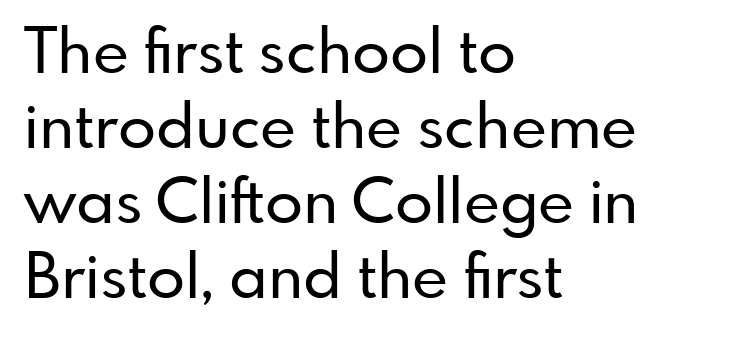
The image shows 62 px sans-serif type, upright; set left-aligned, line spacing 1.21x, normal letter spacing, not underlined; low stroke contrast and a small x-height.
